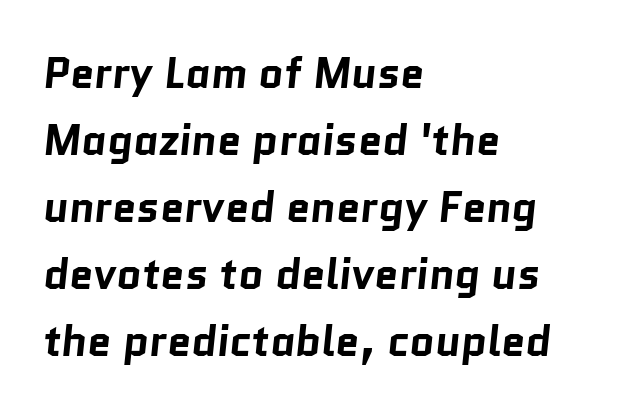
The image shows 43 px bold sans-serif type; set left-aligned, normal line spacing (1.56x), normal letter spacing, not underlined; low stroke contrast and a medium x-height.
